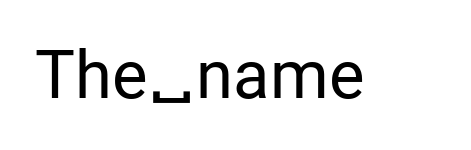
{"serif": "no", "italic": "no", "bold": "no", "weight": "regular", "width": "normal", "stroke_contrast": "low", "x_height": "medium", "monospaced": "no", "underline": "no", "letter_spacing": "normal", "letter_spacing_em": 0.0, "glyph_px": 67}
